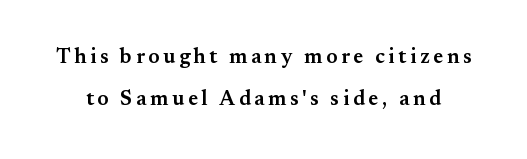
The image shows 21 px text type, upright; set loose line spacing (2.02x), not underlined.
